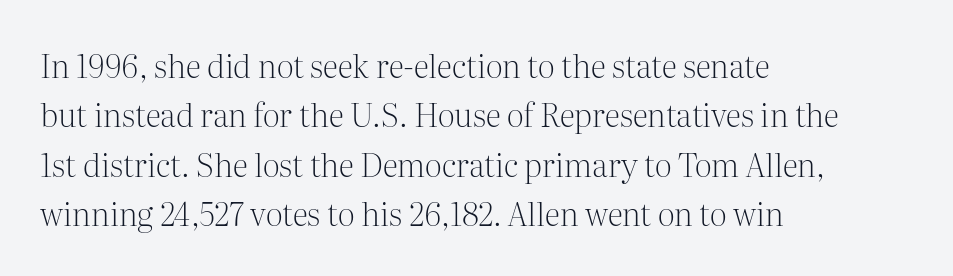
Do the letters lean? They stand straight. No word sits above an underline. No heavy texture on the line: the type isn't bold. Honestly, the letter spacing is just normal — you wouldn't notice it. The rendering shows small feet on the letterforms — a serif design.
